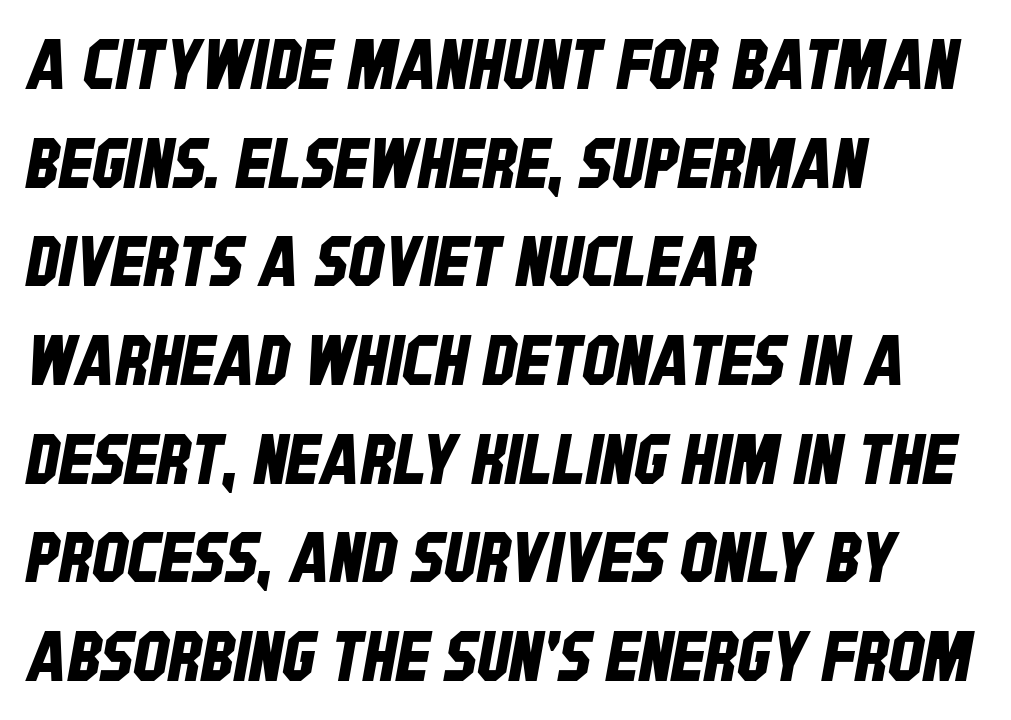
Default kerning and tracking; the words read as compact shapes. Observe the absence of serifs on each vertical stroke in this sample. Honestly, the row spacing looks completely unremarkable. The paragraph shown leans on its left margin. Nobody drew a line under any word here.
